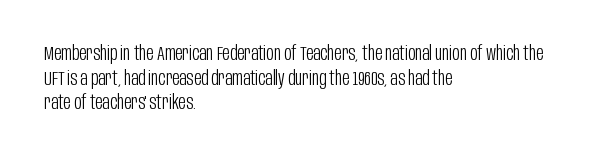
The image shows 20 px text type, upright; set left-aligned, line spacing 1.23x, normal letter spacing, not underlined.
